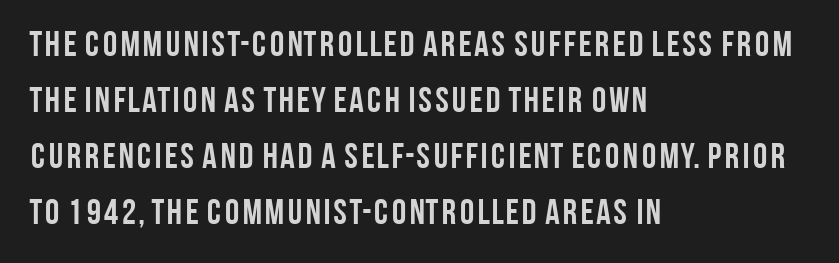
Q: Is the text bold? A: Yes.
Q: Is the text italic (slanted)? A: No, it is upright.
Q: Is the typeface a serif or a sans-serif typeface? A: Sans-serif.
Q: Is the text underlined? A: No.
Q: How is the paragraph aligned? A: Left-aligned.
Q: Is the spacing between letters normal or unusually wide? A: Normal.
Q: Is the spacing between lines tight, normal or loose? A: Normal.
Q: Width (condensed, normal, or wide)? A: Condensed.
Q: Stroke contrast? A: Low.
Q: x-height? A: Large.
Q: Monospaced? A: No.
